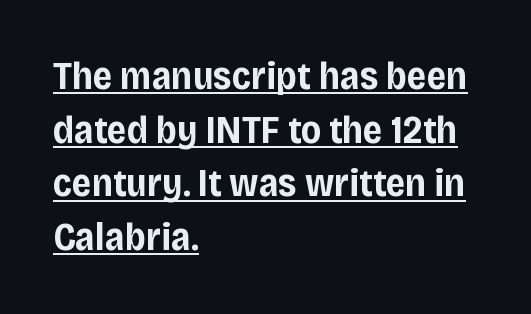
{"serif": "no", "italic": "no", "bold": "yes", "weight": "bold", "width": "normal", "stroke_contrast": "low", "x_height": "large", "monospaced": "no", "underline": "yes", "align": "left", "line_spacing": "normal", "line_spacing_ratio": 1.41, "letter_spacing": "normal", "letter_spacing_em": 0.0, "glyph_px": 38}
